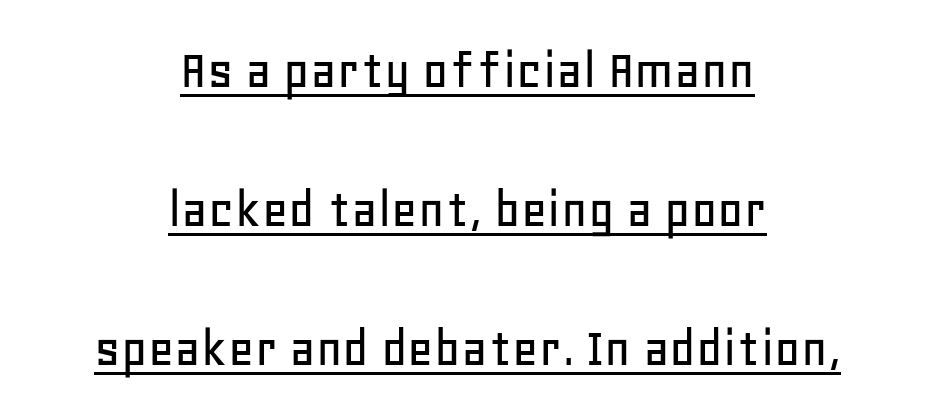
Q: Is the text italic (slanted)? A: No, it is upright.
Q: Is the typeface a serif or a sans-serif typeface? A: Sans-serif.
Q: Is the text underlined? A: Yes.
Q: How is the paragraph aligned? A: Centered.
Q: Is the spacing between letters normal or unusually wide? A: Normal.
Q: Is the spacing between lines tight, normal or loose? A: Loose.
Q: Width (condensed, normal, or wide)? A: Normal.
Q: Stroke contrast? A: Low.
Q: x-height? A: Large.
Q: Monospaced? A: No.
